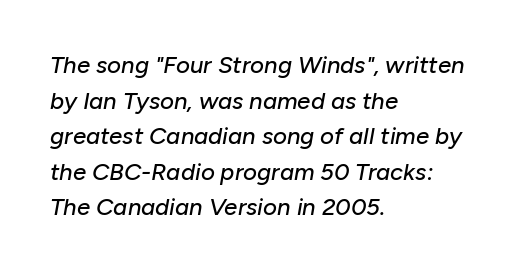
Q: Is the text italic (slanted)? A: Yes, it leans right by about 10 degrees.
Q: Is the text underlined? A: No.
Q: How is the paragraph aligned? A: Left-aligned.
Q: Is the spacing between letters normal or unusually wide? A: Normal.
Q: Is the spacing between lines tight, normal or loose? A: Normal.
